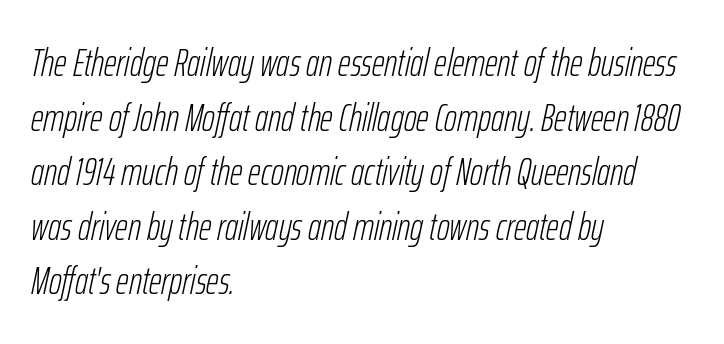
The letters advance in unequal steps, a hallmark of proportional type. The lines in this sample share a left origin and differ only in where they stop. Underlining? Definitely not there. Here the glyphs are tracked normally, forming tight word shapes.
